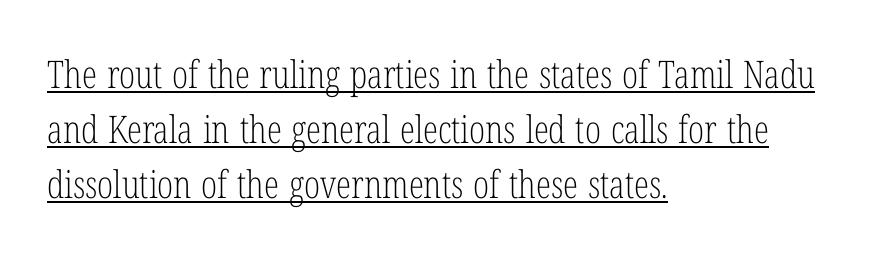
{"serif": "yes", "italic": "no", "bold": "no", "weight": "light", "width": "condensed", "stroke_contrast": "low", "x_height": "medium", "monospaced": "no", "underline": "yes", "align": "left", "line_spacing": "normal", "line_spacing_ratio": 1.45, "letter_spacing": "normal", "letter_spacing_em": 0.0, "glyph_px": 38}
